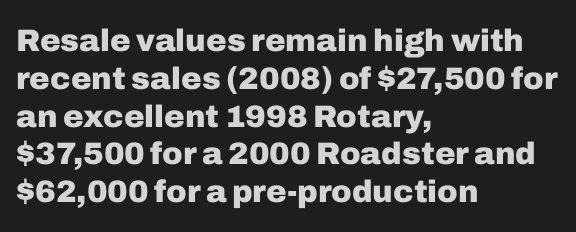
Varying glyph widths throughout — classic text-font behaviour. The passage shown is emphatically bold. The gap between lines stays unmarked. This sample is left-justified, so line endings fall wherever the words run out. No feet cap the strokes, marking this as sans-serif type.
